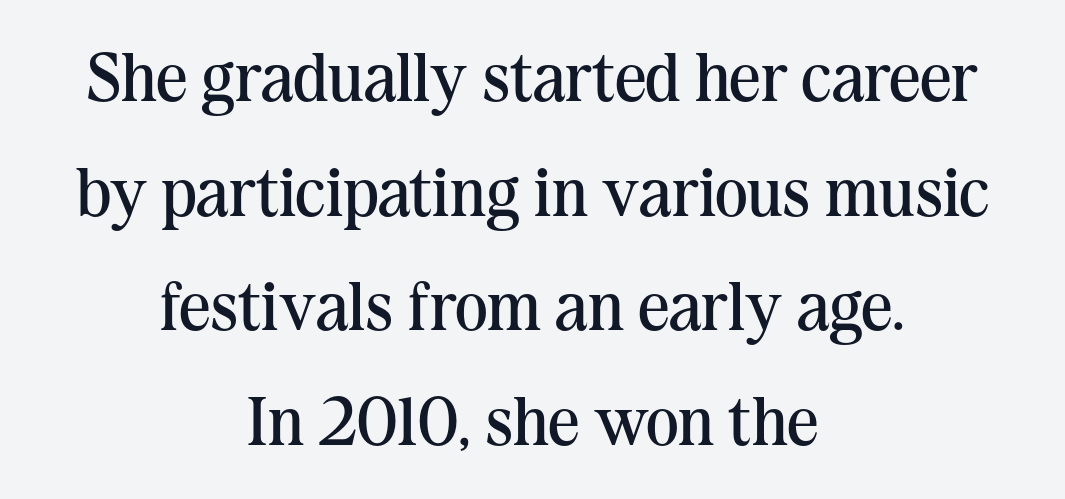
Quick note: interline space is typical. The baseline area is clear. Neither beginnings nor endings align; midpoints do. The lettering holds an erect, upright posture throughout. This reads as an unemphasized weight, regular at the heaviest.
